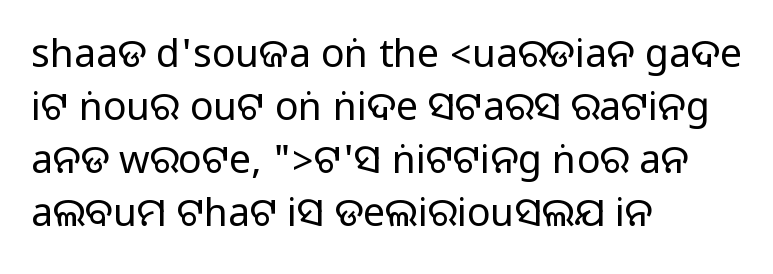
Q: Is the text italic (slanted)? A: No, it is upright.
Q: Is the typeface a serif or a sans-serif typeface? A: Sans-serif.
Q: Is the text underlined? A: No.
Q: How is the paragraph aligned? A: Left-aligned.
Q: Is the spacing between letters normal or unusually wide? A: Normal.
Q: Is the spacing between lines tight, normal or loose? A: Normal.
Q: Width (condensed, normal, or wide)? A: Normal.
Q: Stroke contrast? A: Medium.
Q: Monospaced? A: No.
